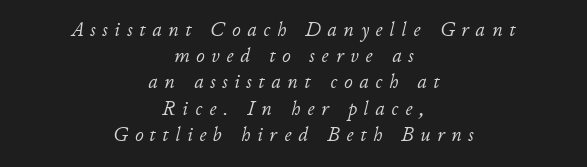
The image shows 21 px text type, italic (leaning right); set centered, normal line spacing (1.25x), unusually wide letter spacing (+0.32 em), not underlined.
